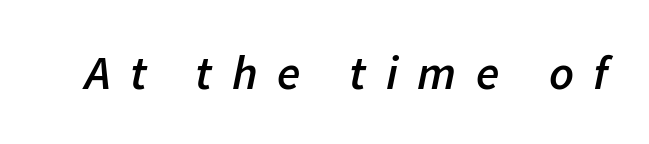
The image shows 48 px semibold type, italic (leaning right); set unusually wide letter spacing (+0.41 em), not underlined; low stroke contrast and a medium x-height.
